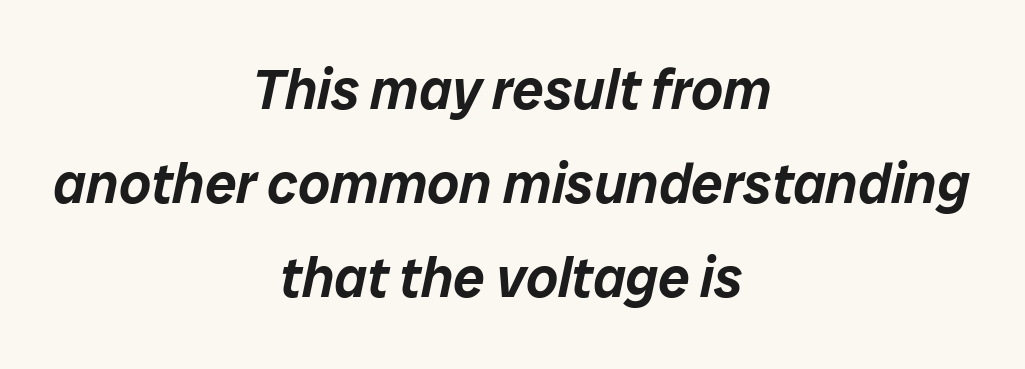
Q: Is the text italic (slanted)? A: Yes, it leans right by about 12 degrees.
Q: Is the text underlined? A: No.
Q: How is the paragraph aligned? A: Centered.
Q: Is the spacing between letters normal or unusually wide? A: Normal.
Q: Is the spacing between lines tight, normal or loose? A: Normal.
Q: Width (condensed, normal, or wide)? A: Normal.
Q: Stroke contrast? A: Low.
Q: x-height? A: Medium.
Q: Monospaced? A: No.
